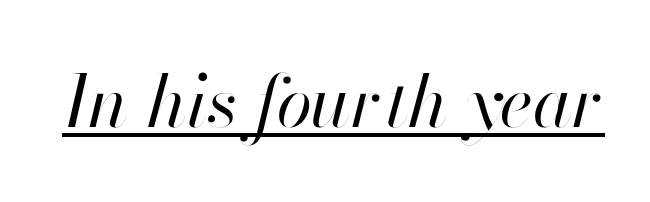
Q: Is the text bold? A: No.
Q: Is the text italic (slanted)? A: Yes, it leans right by about 13 degrees.
Q: Is the text underlined? A: Yes.
Q: Is the spacing between letters normal or unusually wide? A: Normal.
Q: Width (condensed, normal, or wide)? A: Normal.
Q: Stroke contrast? A: High.
Q: x-height? A: Small.
Q: Monospaced? A: No.
